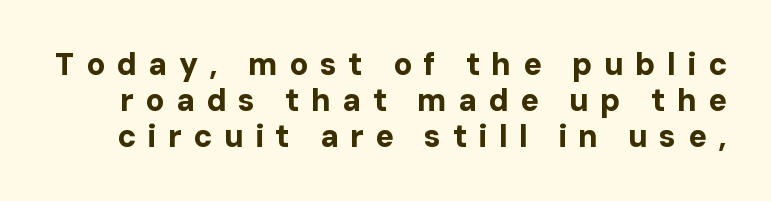
The image shows 31 px bold sans-serif type, upright; set line spacing 1.16x, unusually wide letter spacing (+0.37 em), not underlined; low stroke contrast and a medium x-height.
